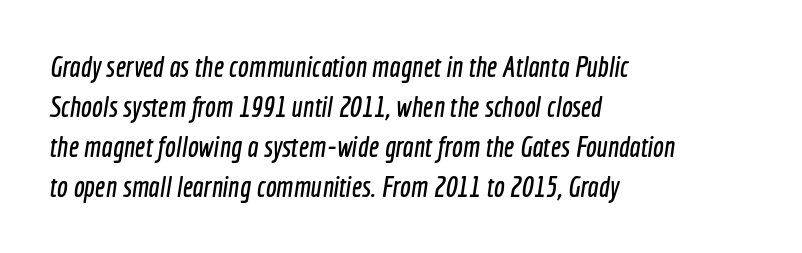
{"serif": "no", "width": "condensed", "x_height": "medium", "monospaced": "no", "underline": "no", "align": "left", "line_spacing": "normal", "line_spacing_ratio": 1.38, "letter_spacing": "normal", "letter_spacing_em": 0.0, "glyph_px": 29}
